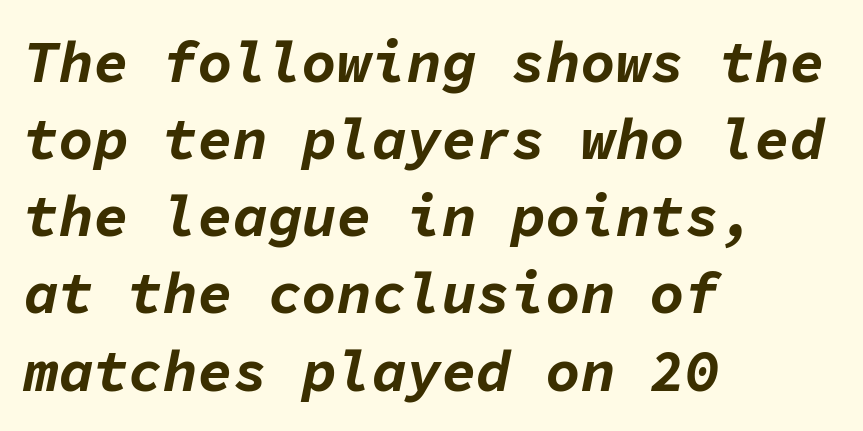
Q: Is the text bold? A: Yes.
Q: Is the text italic (slanted)? A: Yes, it leans right by about 11 degrees.
Q: Is the text underlined? A: No.
Q: How is the paragraph aligned? A: Left-aligned.
Q: Is the spacing between letters normal or unusually wide? A: Normal.
Q: Is the spacing between lines tight, normal or loose? A: Normal.
Q: Width (condensed, normal, or wide)? A: Normal.
Q: Stroke contrast? A: Low.
Q: x-height? A: Medium.
Q: Monospaced? A: Yes.
